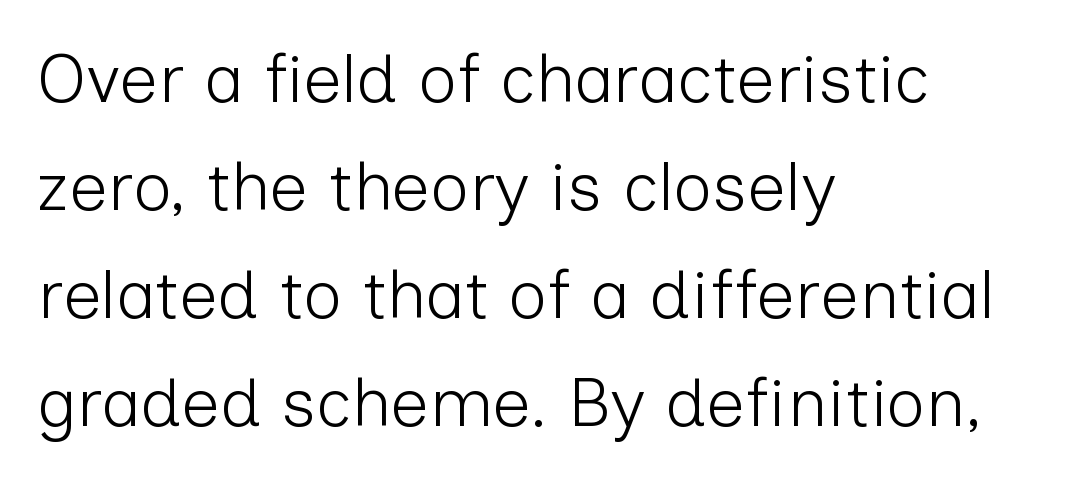
{"serif": "no", "italic": "no", "bold": "no", "weight": "light", "width": "normal", "stroke_contrast": "low", "x_height": "medium", "monospaced": "no", "underline": "no", "align": "left", "line_spacing": "normal", "line_spacing_ratio": 1.59, "letter_spacing": "normal", "letter_spacing_em": 0.0, "glyph_px": 68}
